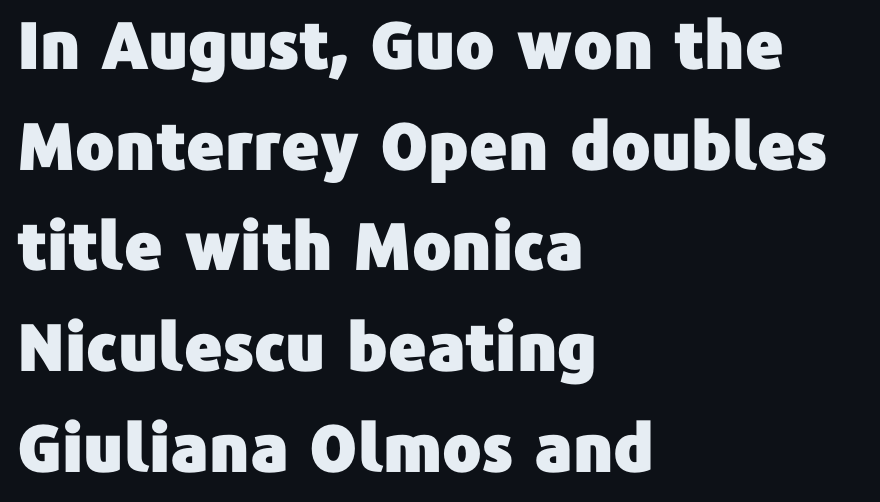
{"serif": "no", "italic": "no", "width": "normal", "stroke_contrast": "low", "x_height": "medium", "monospaced": "no", "underline": "no", "align": "left", "line_spacing": "normal", "line_spacing_ratio": 1.55, "letter_spacing": "normal", "letter_spacing_em": 0.0, "glyph_px": 65}
